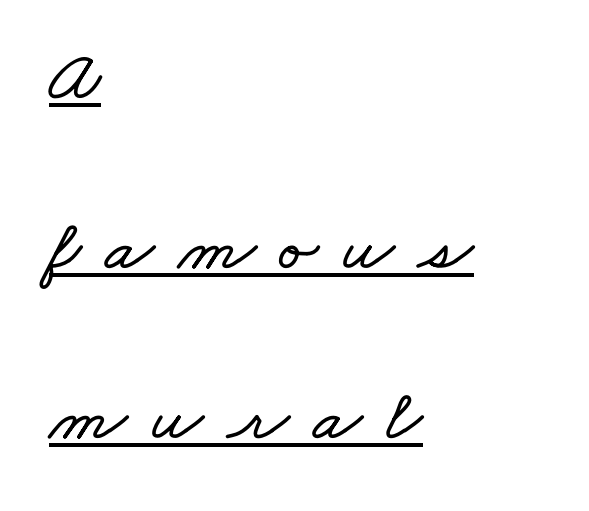
Varying glyph widths throughout — classic text-font behaviour. Line starts are locked; line ends wander. A typesetter would call this heavily tracked-out type. Leading is clearly above the norm, producing a sparse column. Quick note: underline on.
